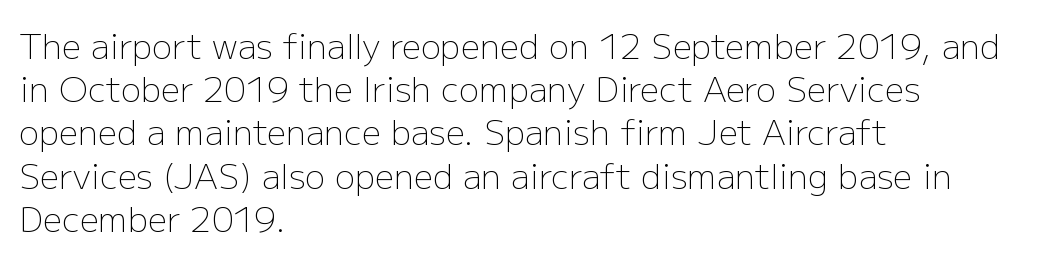
You could call the tracking neutral — neither tight nor loose. Classification — sans serif. Whoever set this chose a conventional vertical rhythm. The baseline area is clear. The letters advance in unequal steps, a hallmark of proportional type.
